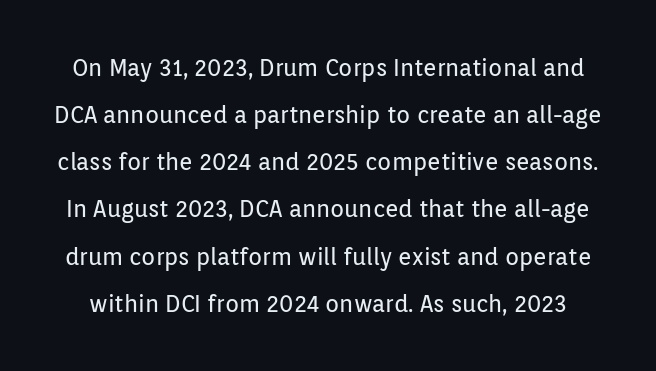
Q: Is the text bold? A: No.
Q: Is the text italic (slanted)? A: No, it is upright.
Q: Is the text underlined? A: No.
Q: Is the spacing between letters normal or unusually wide? A: Normal.
Q: Is the spacing between lines tight, normal or loose? A: Loose.
